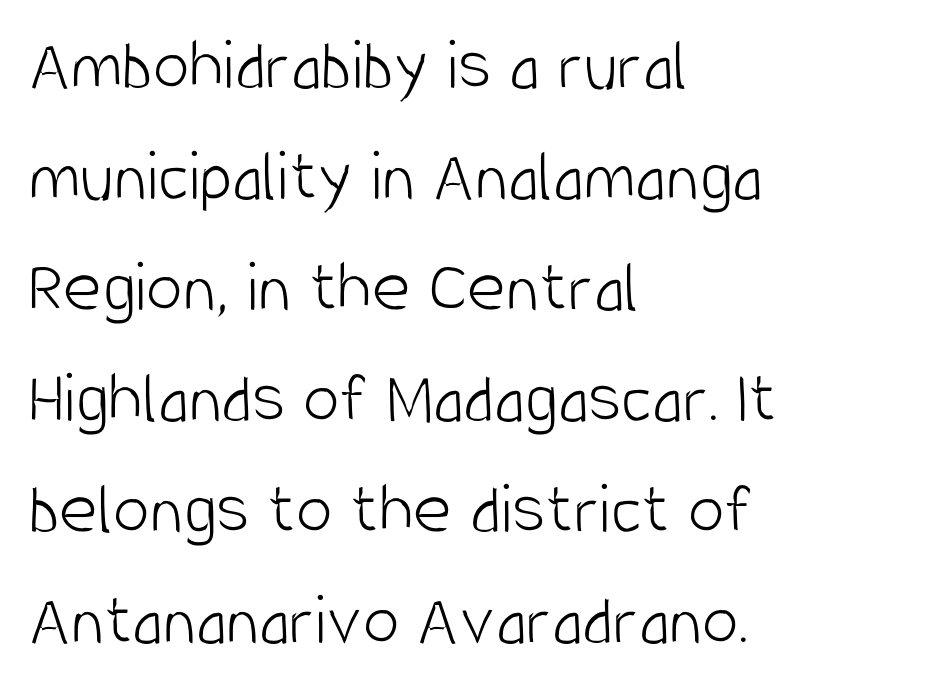
Q: Is the text bold? A: No.
Q: Is the text italic (slanted)? A: No, it is upright.
Q: Is the typeface a serif or a sans-serif typeface? A: Sans-serif.
Q: Is the text underlined? A: No.
Q: How is the paragraph aligned? A: Left-aligned.
Q: Is the spacing between letters normal or unusually wide? A: Normal.
Q: Is the spacing between lines tight, normal or loose? A: Normal.
Q: Width (condensed, normal, or wide)? A: Condensed.
Q: Stroke contrast? A: Low.
Q: x-height? A: Large.
Q: Monospaced? A: No.
